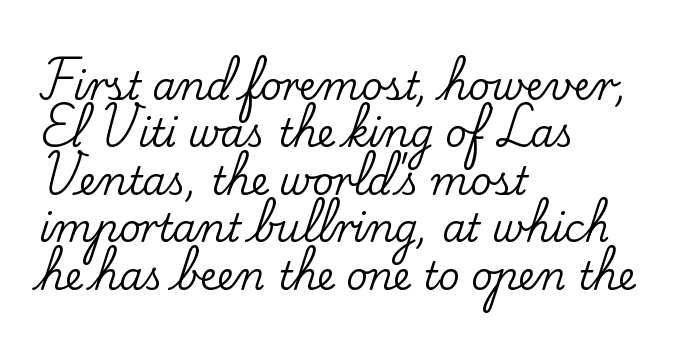
Q: Is the text italic (slanted)? A: Yes.
Q: Is the typeface a serif or a sans-serif typeface? A: Serif.
Q: Is the text underlined? A: No.
Q: How is the paragraph aligned? A: Left-aligned.
Q: Is the spacing between letters normal or unusually wide? A: Normal.
Q: Is the spacing between lines tight, normal or loose? A: Normal.
Q: Width (condensed, normal, or wide)? A: Normal.
Q: Stroke contrast? A: Low.
Q: x-height? A: Small.
Q: Monospaced? A: No.
